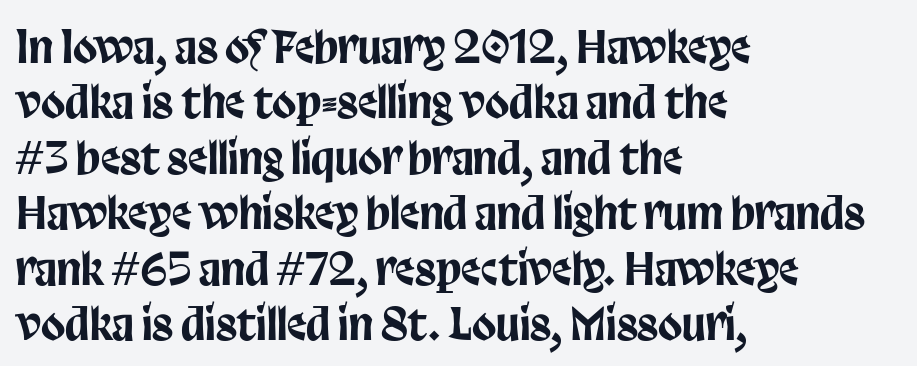
The image shows 44 px condensed sans-serif type, upright; set left-aligned, normal line spacing (1.26x), normal letter spacing, not underlined; low stroke contrast and a large x-height.
